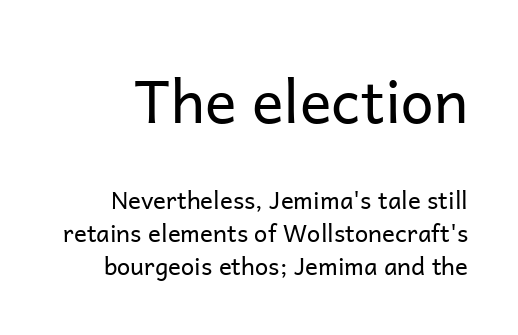
The image shows 59 px regular-weight sans-serif type, upright; set normal line spacing (1.38x), normal letter spacing, not underlined; the first (top) block is 2.46x larger; low stroke contrast and a medium x-height.
